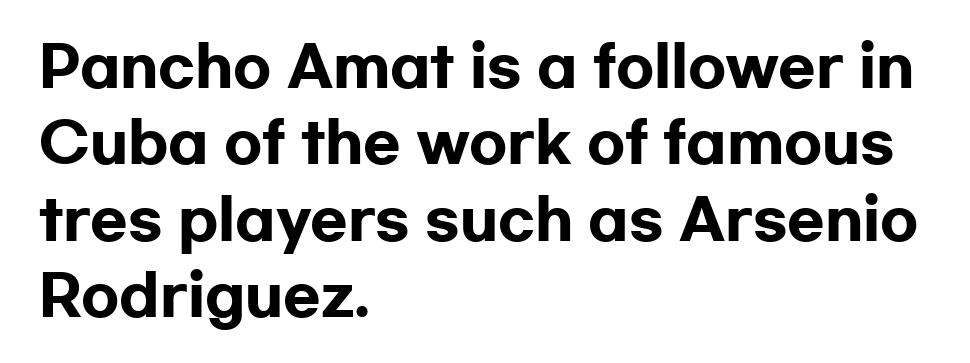
Q: Is the text bold? A: Yes.
Q: Is the text italic (slanted)? A: No, it is upright.
Q: Is the typeface a serif or a sans-serif typeface? A: Sans-serif.
Q: Is the text underlined? A: No.
Q: How is the paragraph aligned? A: Left-aligned.
Q: Is the spacing between letters normal or unusually wide? A: Normal.
Q: Is the spacing between lines tight, normal or loose? A: Normal.
Q: Width (condensed, normal, or wide)? A: Wide.
Q: Stroke contrast? A: Low.
Q: x-height? A: Medium.
Q: Monospaced? A: No.
